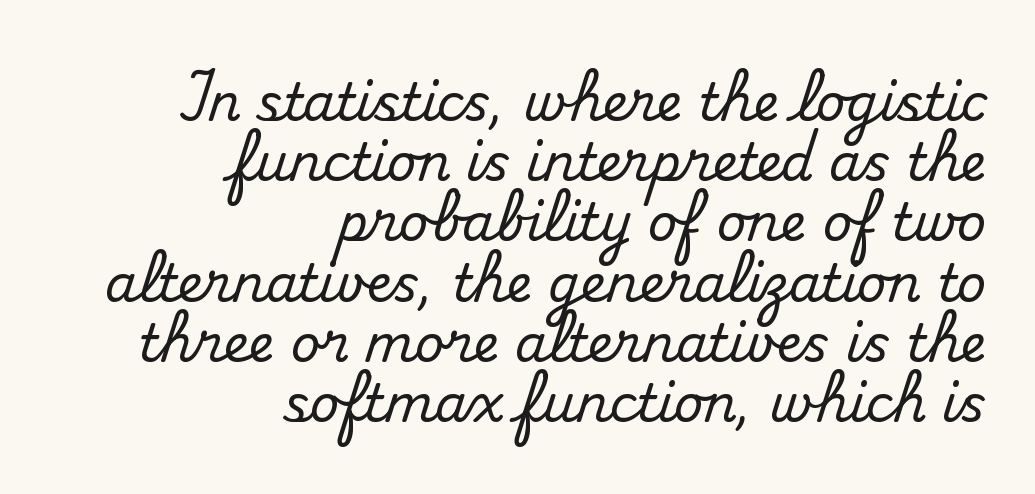
{"serif": "yes", "width": "normal", "stroke_contrast": "medium", "x_height": "small", "monospaced": "no", "underline": "no", "align": "right", "line_spacing_ratio": 1.18, "letter_spacing": "normal", "letter_spacing_em": 0.0, "glyph_px": 51}
